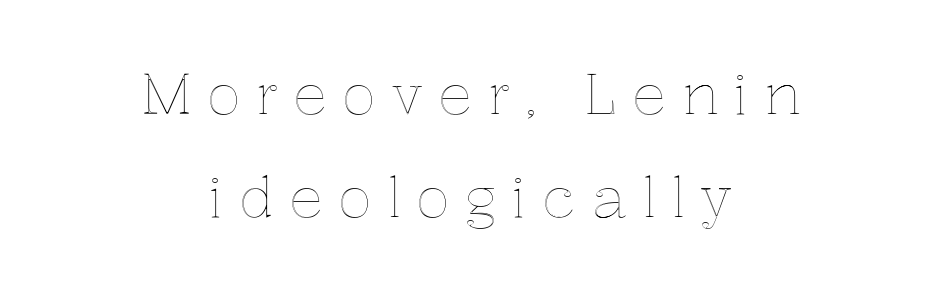
{"italic": "no", "width": "normal", "x_height": "medium", "monospaced": "no", "underline": "no", "align": "center", "line_spacing_ratio": 1.8, "letter_spacing": "wide", "letter_spacing_em": 0.26, "glyph_px": 57}
